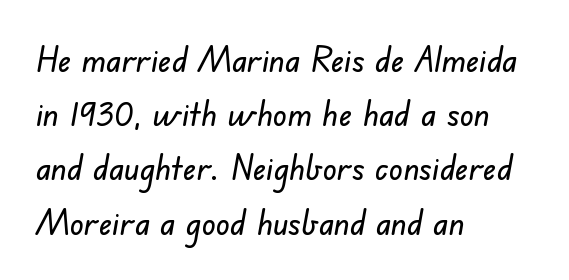
Q: Is the typeface a serif or a sans-serif typeface? A: Sans-serif.
Q: Is the text underlined? A: No.
Q: How is the paragraph aligned? A: Left-aligned.
Q: Is the spacing between letters normal or unusually wide? A: Normal.
Q: Is the spacing between lines tight, normal or loose? A: Normal.
Q: Width (condensed, normal, or wide)? A: Normal.
Q: Stroke contrast? A: Low.
Q: x-height? A: Small.
Q: Monospaced? A: No.
